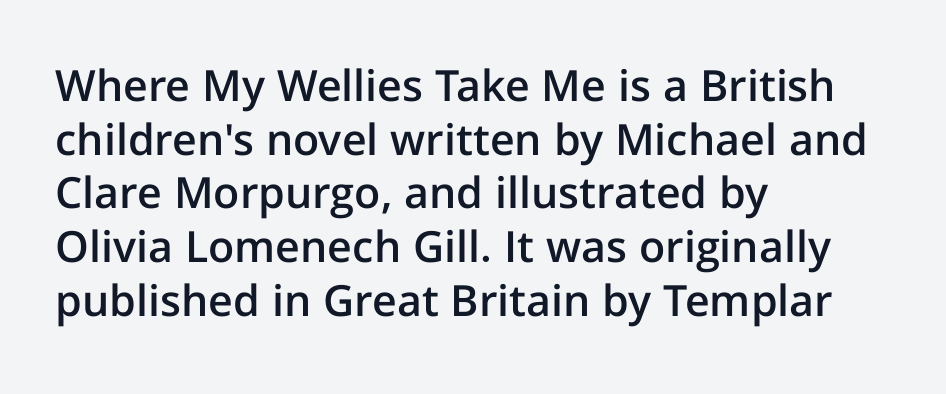
{"serif": "no", "italic": "no", "bold": "semi", "weight": "semibold", "width": "normal", "stroke_contrast": "low", "x_height": "medium", "monospaced": "no", "underline": "no", "align": "left", "line_spacing": "normal", "line_spacing_ratio": 1.25, "letter_spacing": "normal", "letter_spacing_em": 0.0, "glyph_px": 43}
